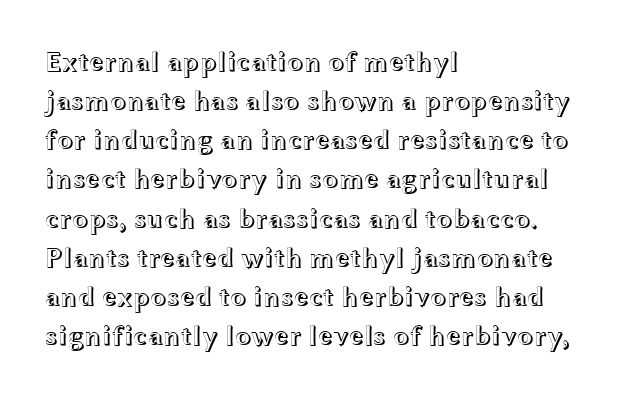
Evenly set lines give the paragraph a standard silhouette. What stands out about the letter spacing? Nothing — it is the standard amount. Glance below the letters and you will spot only blank space. The compositor pushed each line to the left boundary. The axis of the letterforms is exactly vertical.
